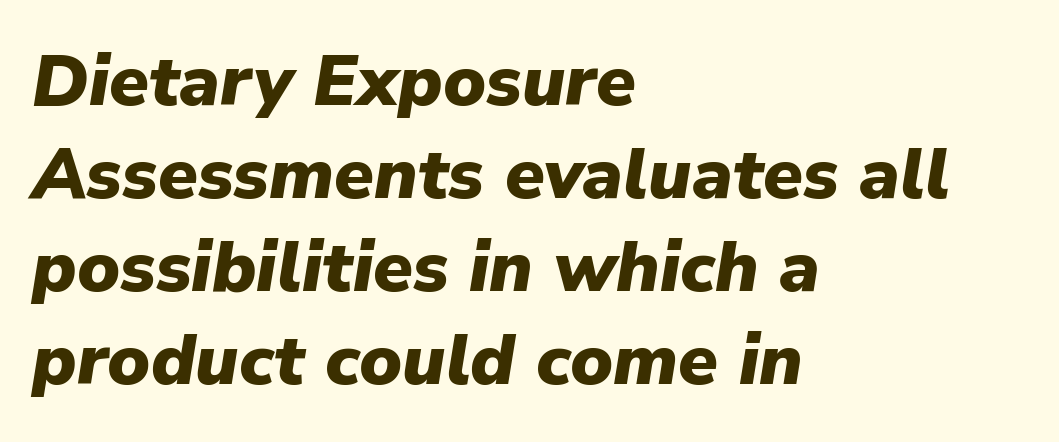
Q: Is the text bold? A: Yes.
Q: Is the text italic (slanted)? A: Yes, it leans right by about 9 degrees.
Q: Is the text underlined? A: No.
Q: How is the paragraph aligned? A: Left-aligned.
Q: Is the spacing between letters normal or unusually wide? A: Normal.
Q: Is the spacing between lines tight, normal or loose? A: Normal.
Q: Width (condensed, normal, or wide)? A: Normal.
Q: Stroke contrast? A: Low.
Q: x-height? A: Medium.
Q: Monospaced? A: No.
